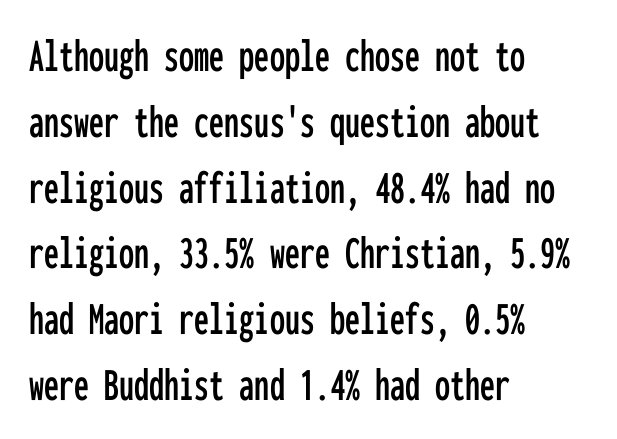
You could call the tracking neutral — neither tight nor loose. Left-aligned paragraph, ragged on the right. These lines are rendered in a fixed-pitch font. The string is rendered with underlining switched off.
